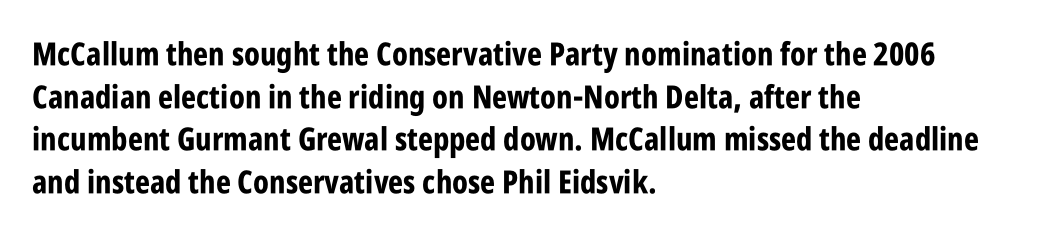
Type style note: lacks serifs. The space between consecutive lines is moderate. Rule under the text: the space is simply empty. These lines carry a lot of weight — the face is fully bold. Each word holds together tightly as a unit, with standard inter-letter gaps.
